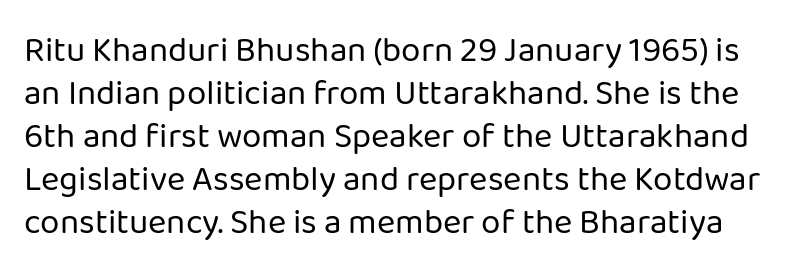
Looks like regular typesetting: each glyph gets only the width it needs. The zone under the glyphs is completely vacant. The text was rendered using a sans face with plain stroke endings. Tracking value appears to be zero — textbook default spacing. Weight class: somewhere from thin through regular.
